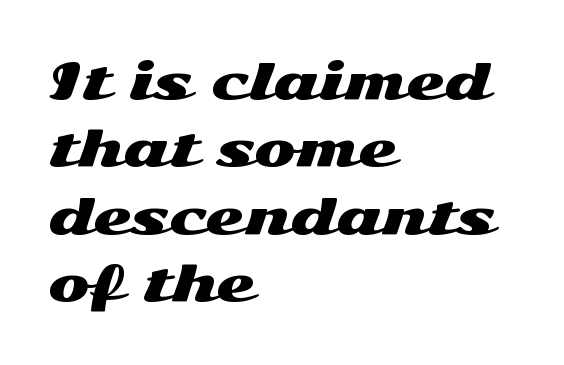
The image shows 50 px wide sans-serif type; set left-aligned, normal line spacing (1.35x), normal letter spacing, not underlined; medium stroke contrast and a medium x-height.
